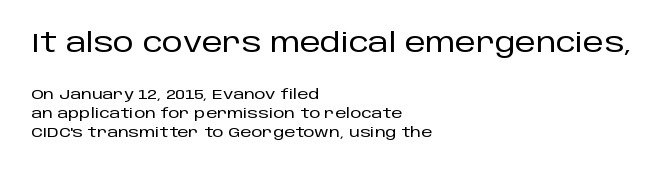
The image shows 26 px text type, upright; set left-aligned, normal line spacing (1.35x), normal letter spacing, not underlined; the first (top) block is 1.86x larger.
